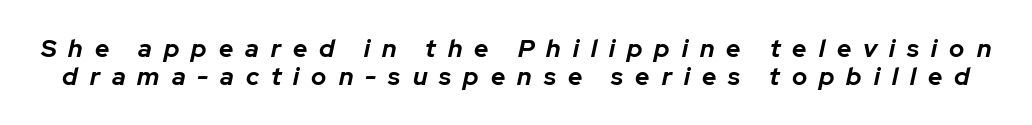
Q: Is the text bold? A: Yes.
Q: Is the text italic (slanted)? A: Yes, it leans right by about 12 degrees.
Q: Is the text underlined? A: No.
Q: Is the spacing between letters normal or unusually wide? A: Unusually wide.
Q: Is the spacing between lines tight, normal or loose? A: Tight.
